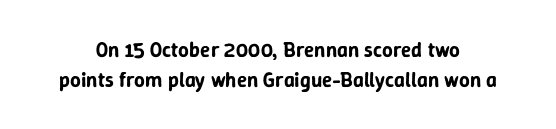
Q: Is the text italic (slanted)? A: No, it is upright.
Q: Is the text underlined? A: No.
Q: Is the spacing between letters normal or unusually wide? A: Normal.
Q: Is the spacing between lines tight, normal or loose? A: Normal.
